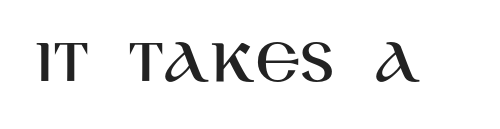
{"serif": "no", "italic": "no", "width": "normal", "stroke_contrast": "high", "x_height": "large", "monospaced": "no", "underline": "no", "letter_spacing": "normal", "letter_spacing_em": 0.0, "glyph_px": 65}
